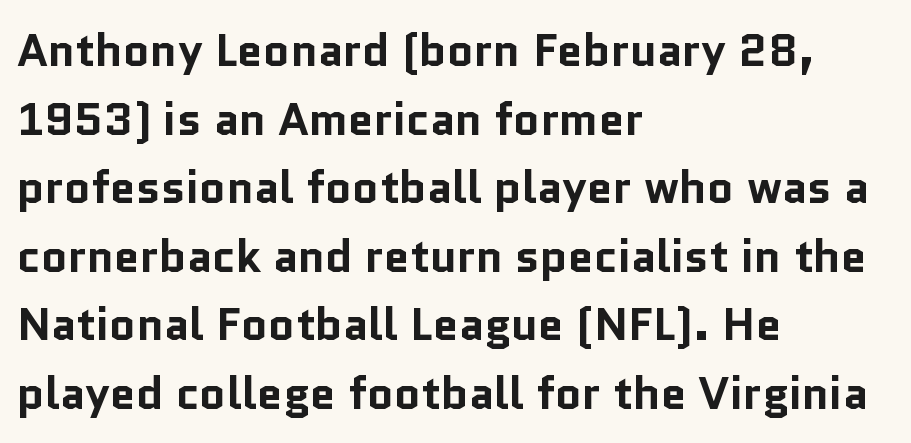
{"serif": "no", "italic": "no", "bold": "yes", "weight": "bold", "width": "normal", "stroke_contrast": "low", "x_height": "medium", "monospaced": "no", "underline": "no", "align": "left", "line_spacing": "normal", "line_spacing_ratio": 1.49, "letter_spacing": "normal", "letter_spacing_em": 0.0, "glyph_px": 46}
